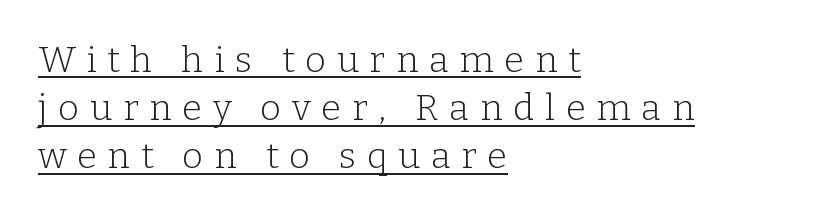
Each line starts at the same left margin while the right side varies. Characters remain perfectly vertical along every line. These lines have a slow, spaced-out rhythm from letter to letter. The cut favours lightness, reaching ordinary text weight at its darkest.
